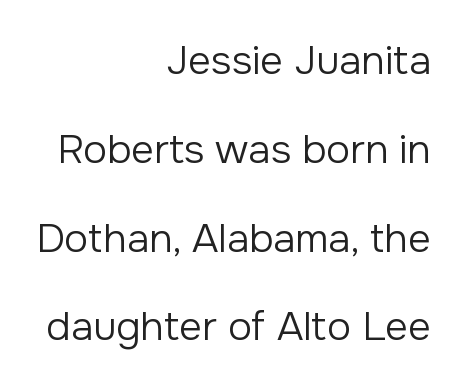
Posture: upright roman. The compositor pushed each line to the right boundary. The foot of each line stays bare and open. If you measured baseline to baseline, you'd find a long distance. The cut favours lightness, reaching ordinary text weight at its darkest.
